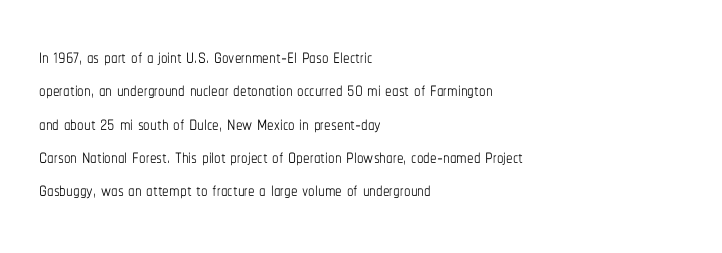
Q: Is the text bold? A: No.
Q: Is the text italic (slanted)? A: No, it is upright.
Q: Is the text underlined? A: No.
Q: How is the paragraph aligned? A: Left-aligned.
Q: Is the spacing between letters normal or unusually wide? A: Normal.
Q: Is the spacing between lines tight, normal or loose? A: Normal.
